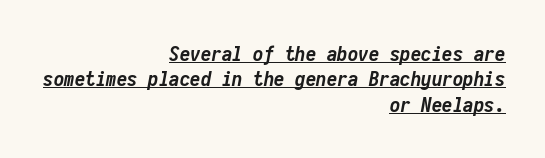
What stands out about the letter spacing? Nothing — it is the standard amount. Decoration check: the copy is underlined. A flush-right, rag-left setting is used for this passage. Designer's note — italics engaged. A dark, heavy texture on the line: the type is bold.
